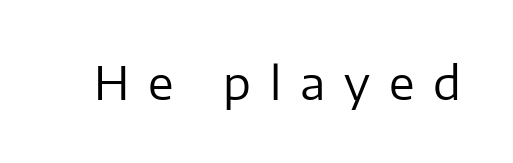
No heavy texture on the line: the type isn't bold. The designer went with a sans here, leaving each stem footless. Any mark beneath the type? The region is blank. The letters advance in unequal steps, a hallmark of proportional type. Upright lettering throughout.
